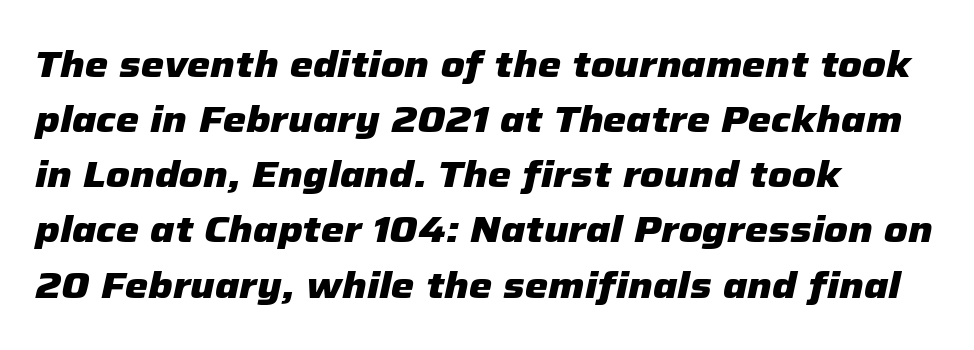
What stands out about the letter spacing? Nothing — it is the standard amount. What weight is shown? A full bold with thick strokes. One glance says typical: line gaps are just what's usual. Which margin do the lines hug? The left one — the right edge is uneven.
